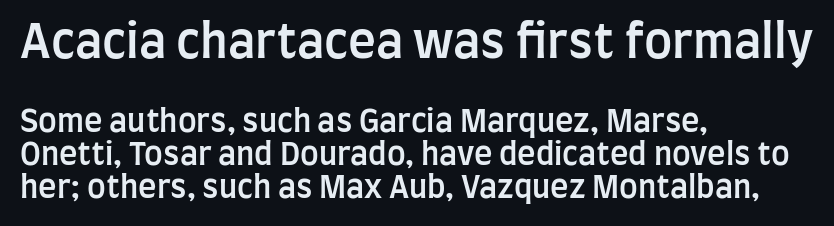
Q: Is the text bold? A: Semi-bold.
Q: Is the text italic (slanted)? A: No, it is upright.
Q: Is the typeface a serif or a sans-serif typeface? A: Sans-serif.
Q: Is the text underlined? A: No.
Q: How is the paragraph aligned? A: Left-aligned.
Q: Is the spacing between letters normal or unusually wide? A: Normal.
Q: Is the spacing between lines tight, normal or loose? A: Tight.
Q: Which block of text is set in a larger size, the first (top) or the second (bottom)? A: The first (top) one.
Q: Width (condensed, normal, or wide)? A: Condensed.
Q: Stroke contrast? A: Low.
Q: x-height? A: Large.
Q: Monospaced? A: No.
